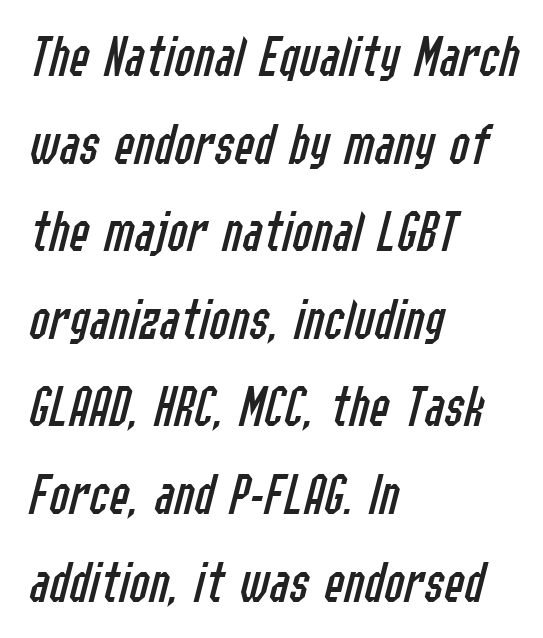
Q: Is the text bold? A: No.
Q: Is the text italic (slanted)? A: Yes, it leans right by about 14 degrees.
Q: Is the text underlined? A: No.
Q: How is the paragraph aligned? A: Left-aligned.
Q: Is the spacing between letters normal or unusually wide? A: Normal.
Q: Is the spacing between lines tight, normal or loose? A: Normal.
Q: Width (condensed, normal, or wide)? A: Condensed.
Q: Stroke contrast? A: Low.
Q: x-height? A: Medium.
Q: Monospaced? A: No.
